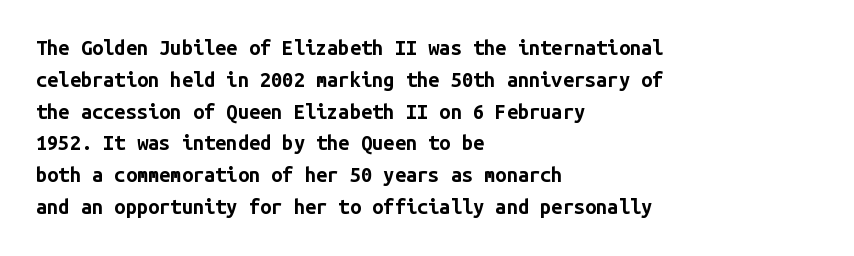
Q: Is the text bold? A: Yes.
Q: Is the text italic (slanted)? A: No, it is upright.
Q: Is the text underlined? A: No.
Q: How is the paragraph aligned? A: Left-aligned.
Q: Is the spacing between letters normal or unusually wide? A: Normal.
Q: Is the spacing between lines tight, normal or loose? A: Normal.
